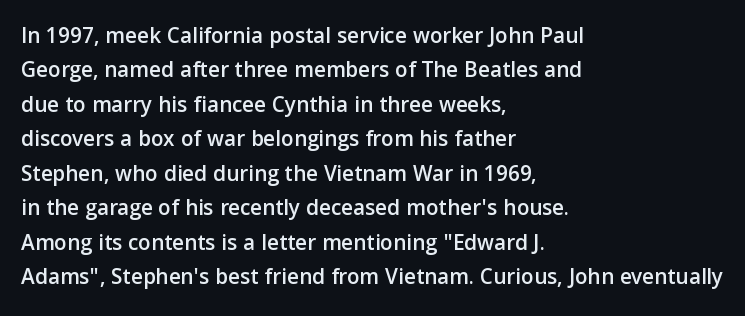
Q: Is the text italic (slanted)? A: No, it is upright.
Q: Is the text underlined? A: No.
Q: How is the paragraph aligned? A: Left-aligned.
Q: Is the spacing between letters normal or unusually wide? A: Normal.
Q: Is the spacing between lines tight, normal or loose? A: Normal.
